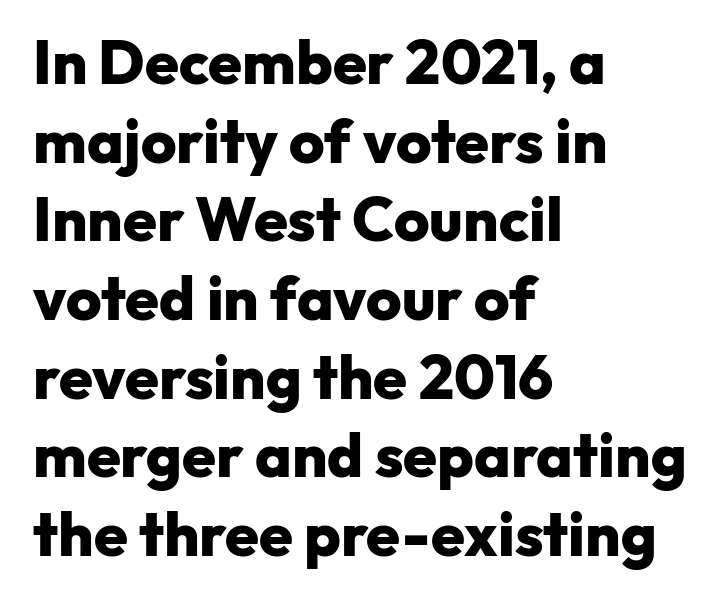
Q: Is the text bold? A: Yes.
Q: Is the text italic (slanted)? A: No, it is upright.
Q: Is the typeface a serif or a sans-serif typeface? A: Sans-serif.
Q: Is the text underlined? A: No.
Q: How is the paragraph aligned? A: Left-aligned.
Q: Is the spacing between letters normal or unusually wide? A: Normal.
Q: Is the spacing between lines tight, normal or loose? A: Normal.
Q: Width (condensed, normal, or wide)? A: Normal.
Q: Stroke contrast? A: Low.
Q: x-height? A: Medium.
Q: Monospaced? A: No.
